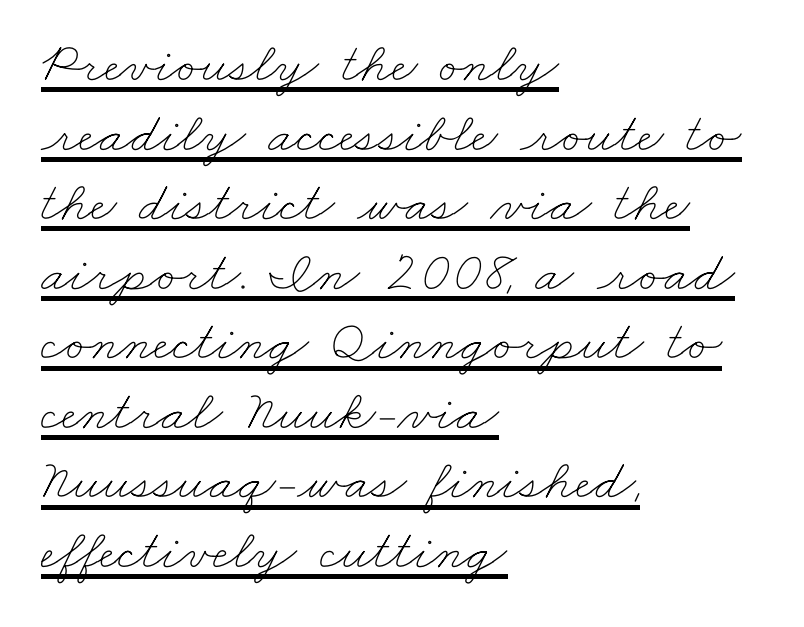
Q: Is the text bold? A: No.
Q: Is the text underlined? A: Yes.
Q: How is the paragraph aligned? A: Left-aligned.
Q: Is the spacing between letters normal or unusually wide? A: Normal.
Q: Width (condensed, normal, or wide)? A: Wide.
Q: Stroke contrast? A: Low.
Q: x-height? A: Small.
Q: Monospaced? A: No.
